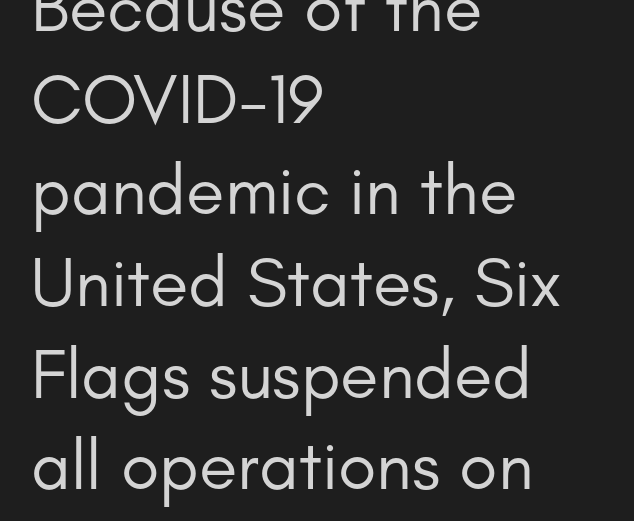
The image shows 70 px regular-weight sans-serif type, upright; set left-aligned, normal line spacing (1.31x), normal letter spacing, not underlined; low stroke contrast and a small x-height.
